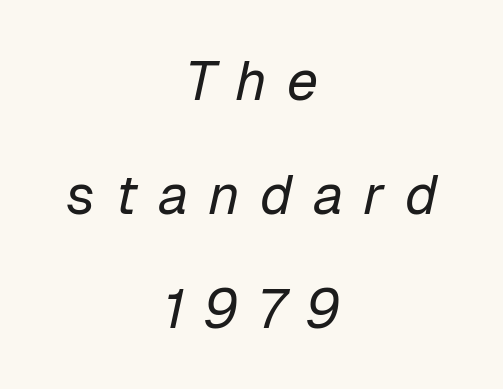
{"italic": "yes", "lean": "right", "slant_degrees": 12, "bold": "no", "weight": "regular", "width": "normal", "stroke_contrast": "low", "x_height": "medium", "monospaced": "no", "underline": "no", "align": "center", "line_spacing": "loose", "line_spacing_ratio": 2.04, "letter_spacing": "wide", "letter_spacing_em": 0.36, "glyph_px": 56}
